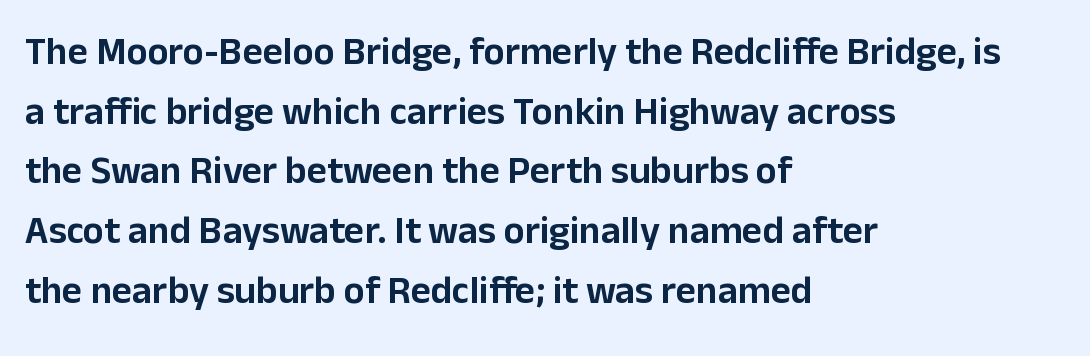
{"serif": "no", "italic": "no", "width": "normal", "stroke_contrast": "low", "x_height": "medium", "monospaced": "no", "underline": "no", "align": "left", "line_spacing": "normal", "line_spacing_ratio": 1.53, "letter_spacing": "normal", "letter_spacing_em": 0.0, "glyph_px": 39}
